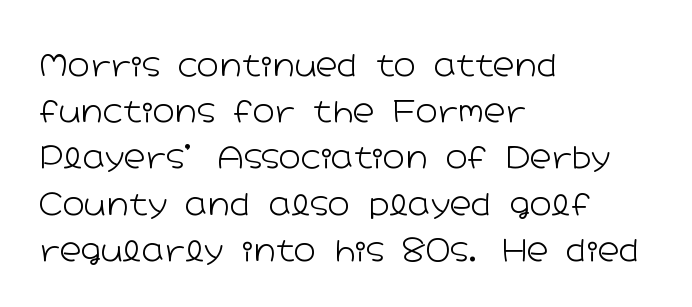
{"serif": "no", "italic": "no", "bold": "no", "weight": "light", "width": "wide", "stroke_contrast": "low", "x_height": "medium", "monospaced": "no", "underline": "no", "align": "left", "line_spacing": "normal", "line_spacing_ratio": 1.54, "letter_spacing": "normal", "letter_spacing_em": 0.0, "glyph_px": 30}
